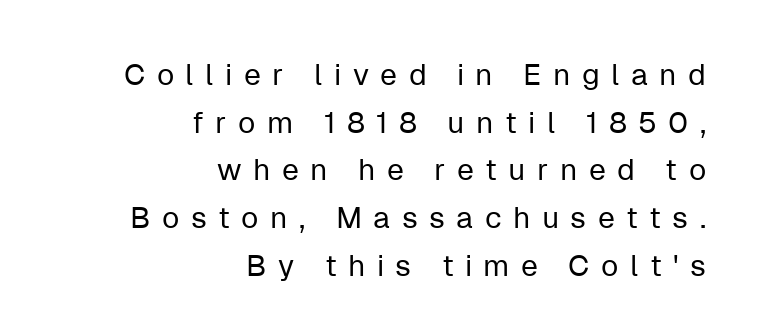
{"serif": "no", "italic": "no", "bold": "no", "weight": "regular", "width": "normal", "stroke_contrast": "low", "x_height": "medium", "monospaced": "no", "underline": "no", "align": "right", "line_spacing": "normal", "line_spacing_ratio": 1.59, "letter_spacing": "wide", "letter_spacing_em": 0.38, "glyph_px": 30}
